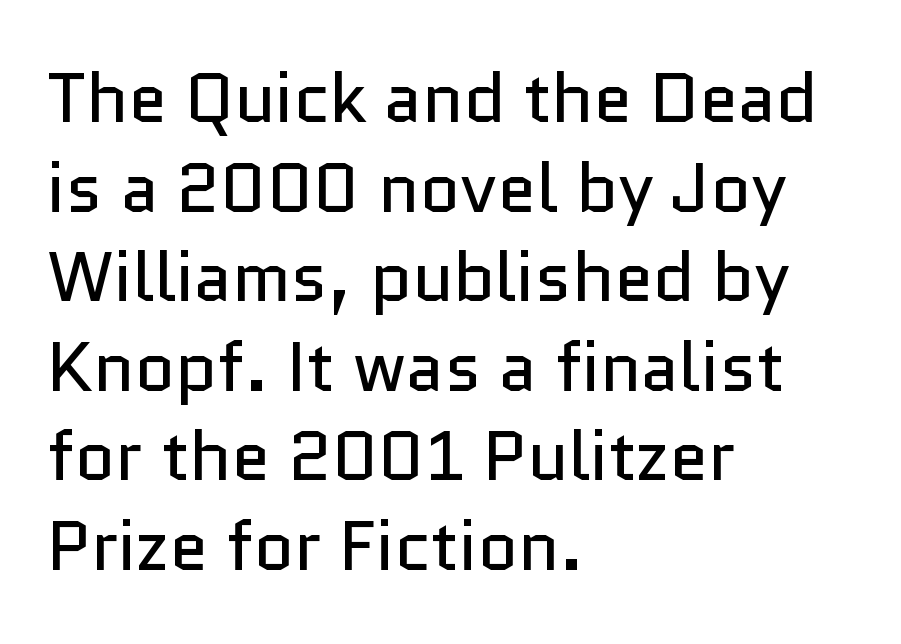
The image shows 70 px regular-weight sans-serif type, upright; set left-aligned, normal line spacing (1.28x), normal letter spacing, not underlined; low stroke contrast and a medium x-height.
